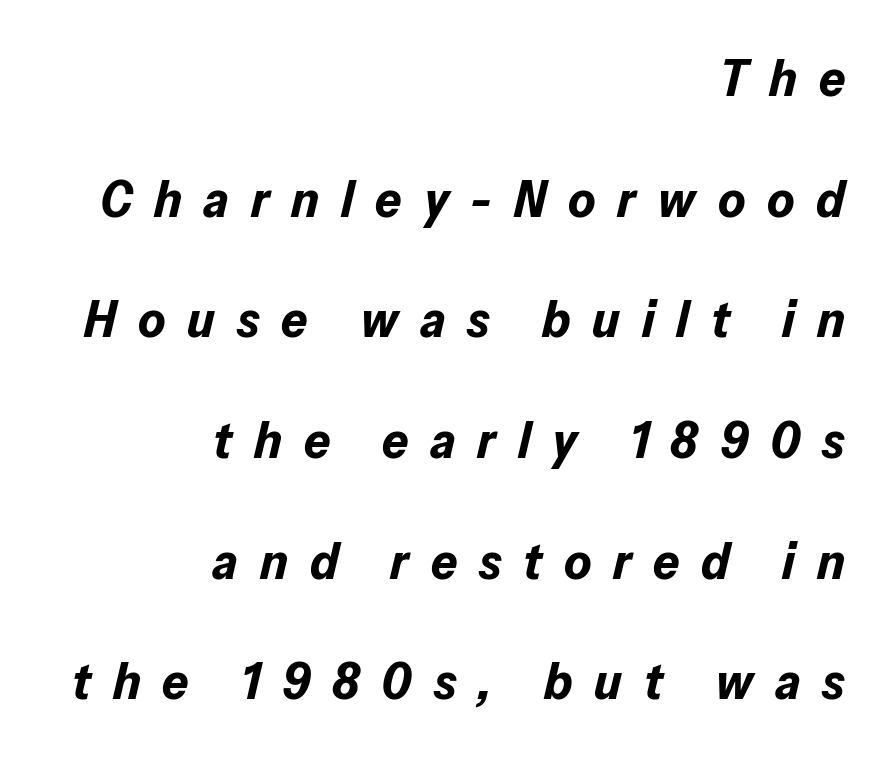
Q: Is the text bold? A: Yes.
Q: Is the text italic (slanted)? A: Yes, it leans right by about 13 degrees.
Q: Is the text underlined? A: No.
Q: How is the paragraph aligned? A: Right-aligned.
Q: Is the spacing between letters normal or unusually wide? A: Unusually wide.
Q: Is the spacing between lines tight, normal or loose? A: Loose.
Q: Width (condensed, normal, or wide)? A: Normal.
Q: Stroke contrast? A: Low.
Q: x-height? A: Medium.
Q: Monospaced? A: No.
